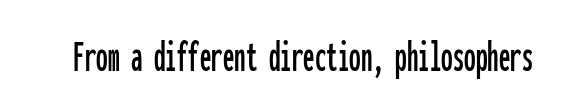
Words float on clear page, feet unadorned. Here the designer chose a console-style face with uniform glyph widths. Standard letterfit; no display-style spreading of the glyphs. A roman cut, with each character standing at attention. This rendering employs a face without finishing strokes, i.e., a sans-serif.
